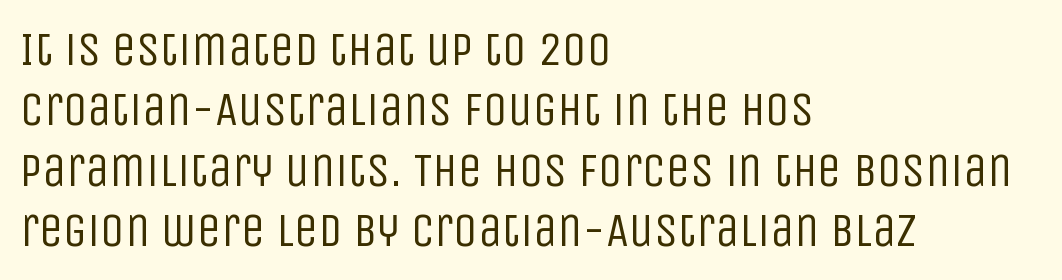
Q: Is the text bold? A: No.
Q: Is the text italic (slanted)? A: No, it is upright.
Q: Is the typeface a serif or a sans-serif typeface? A: Sans-serif.
Q: Is the text underlined? A: No.
Q: How is the paragraph aligned? A: Left-aligned.
Q: Is the spacing between letters normal or unusually wide? A: Normal.
Q: Is the spacing between lines tight, normal or loose? A: Normal.
Q: Width (condensed, normal, or wide)? A: Condensed.
Q: Stroke contrast? A: Low.
Q: x-height? A: Large.
Q: Monospaced? A: No.
